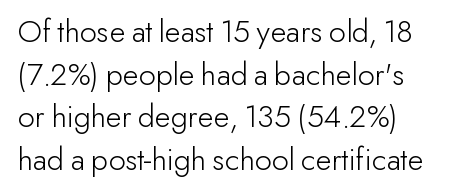
Q: Is the text bold? A: No.
Q: Is the text italic (slanted)? A: No, it is upright.
Q: Is the typeface a serif or a sans-serif typeface? A: Sans-serif.
Q: Is the text underlined? A: No.
Q: Is the spacing between letters normal or unusually wide? A: Normal.
Q: Is the spacing between lines tight, normal or loose? A: Normal.
Q: Width (condensed, normal, or wide)? A: Normal.
Q: Stroke contrast? A: Low.
Q: x-height? A: Small.
Q: Monospaced? A: No.
